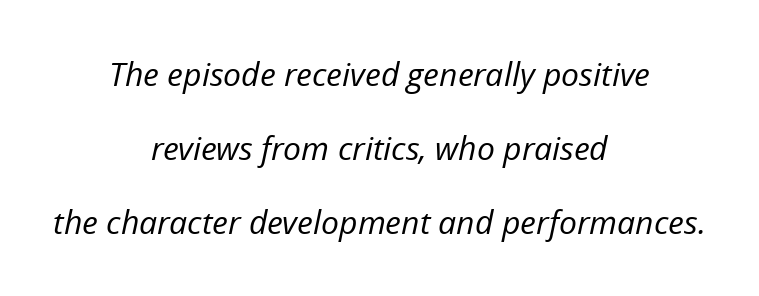
Q: Is the text bold? A: No.
Q: Is the text italic (slanted)? A: Yes, it leans right by about 12 degrees.
Q: Is the text underlined? A: No.
Q: How is the paragraph aligned? A: Centered.
Q: Is the spacing between letters normal or unusually wide? A: Normal.
Q: Is the spacing between lines tight, normal or loose? A: Loose.
Q: Width (condensed, normal, or wide)? A: Normal.
Q: Stroke contrast? A: Low.
Q: x-height? A: Medium.
Q: Monospaced? A: No.
